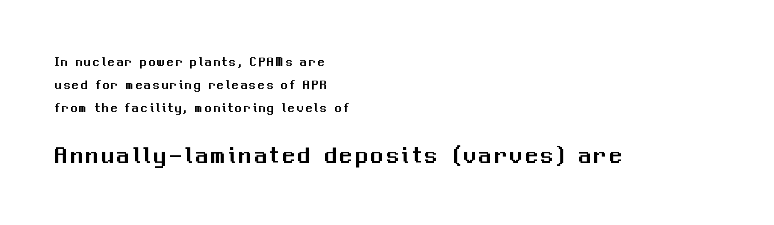
Q: Is the text italic (slanted)? A: No, it is upright.
Q: Is the text underlined? A: No.
Q: How is the paragraph aligned? A: Left-aligned.
Q: Is the spacing between lines tight, normal or loose? A: Normal.
Q: Which block of text is set in a larger size, the first (top) or the second (bottom)? A: The second (bottom) one.
